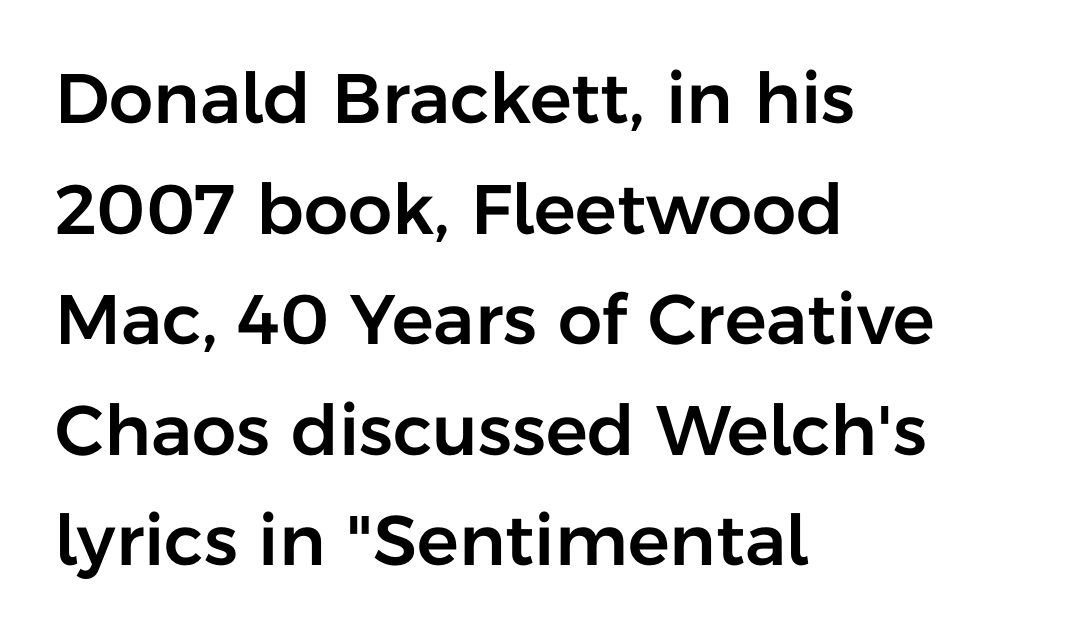
The axis of the letterforms is exactly vertical. What's the leading like? Ordinary, nothing unusual. Font category for this specimen: sans-serif. Visually the block forms a straight wall on the left and a jagged coastline on the right. Here the designer chose a conventional face with non-uniform glyph widths. The letterforms sit shoulder to shoulder at normal distance.
